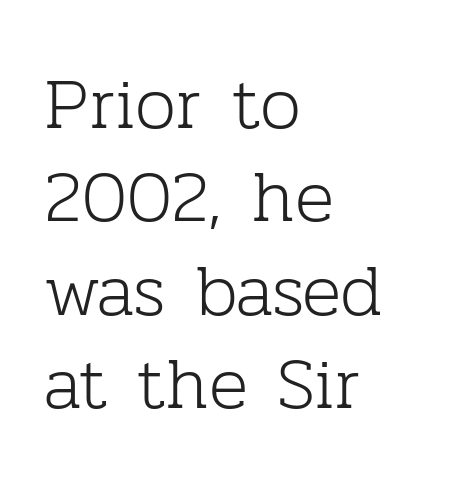
Q: Is the text bold? A: No.
Q: Is the text italic (slanted)? A: No, it is upright.
Q: Is the typeface a serif or a sans-serif typeface? A: Serif.
Q: Is the text underlined? A: No.
Q: How is the paragraph aligned? A: Left-aligned.
Q: Is the spacing between letters normal or unusually wide? A: Normal.
Q: Is the spacing between lines tight, normal or loose? A: Normal.
Q: Width (condensed, normal, or wide)? A: Normal.
Q: Stroke contrast? A: Low.
Q: x-height? A: Medium.
Q: Monospaced? A: No.
